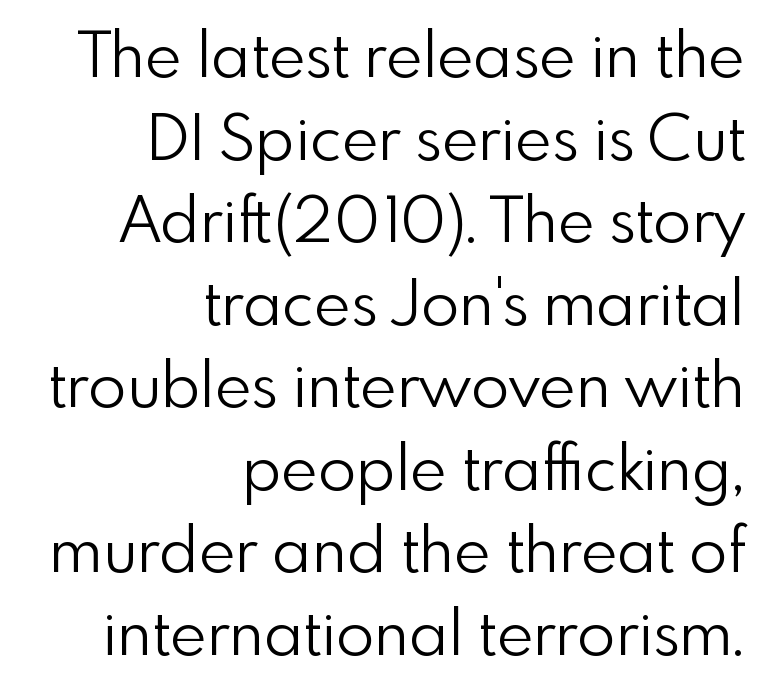
Q: Is the text bold? A: No.
Q: Is the text italic (slanted)? A: No, it is upright.
Q: Is the typeface a serif or a sans-serif typeface? A: Sans-serif.
Q: Is the text underlined? A: No.
Q: How is the paragraph aligned? A: Right-aligned.
Q: Is the spacing between letters normal or unusually wide? A: Normal.
Q: Is the spacing between lines tight, normal or loose? A: Normal.
Q: Width (condensed, normal, or wide)? A: Normal.
Q: x-height? A: Small.
Q: Monospaced? A: No.
